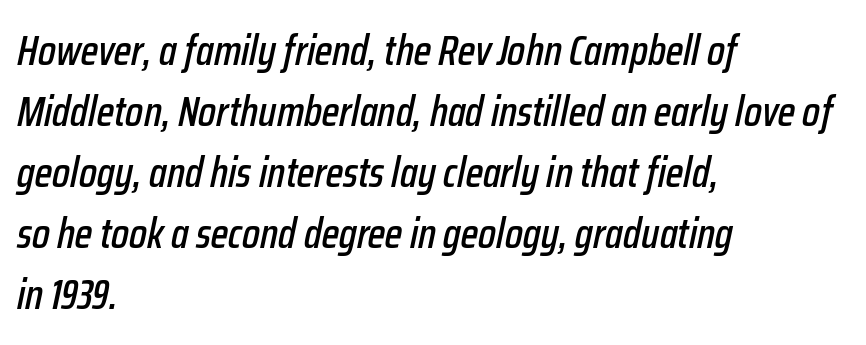
The image shows 42 px condensed type, italic (leaning right); set left-aligned, normal line spacing (1.45x), normal letter spacing, not underlined; low stroke contrast and a medium x-height.
